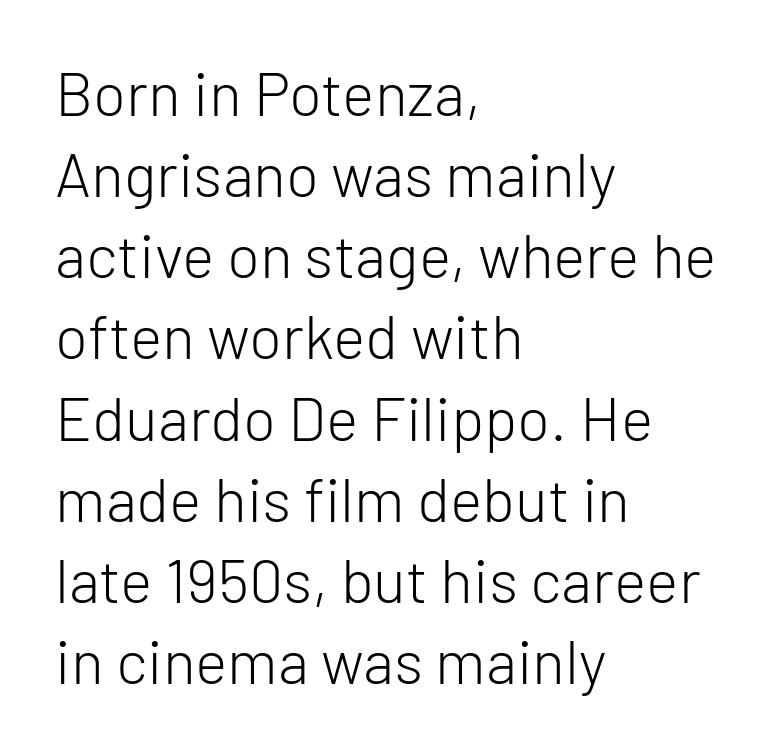
Q: Is the text bold? A: No.
Q: Is the text italic (slanted)? A: No, it is upright.
Q: Is the typeface a serif or a sans-serif typeface? A: Sans-serif.
Q: Is the text underlined? A: No.
Q: How is the paragraph aligned? A: Left-aligned.
Q: Is the spacing between letters normal or unusually wide? A: Normal.
Q: Is the spacing between lines tight, normal or loose? A: Normal.
Q: Width (condensed, normal, or wide)? A: Normal.
Q: Stroke contrast? A: Low.
Q: x-height? A: Medium.
Q: Monospaced? A: No.
